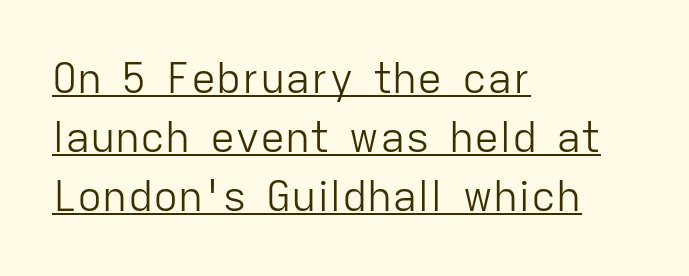
The image shows 42 px light sans-serif type, upright; set left-aligned, normal line spacing (1.41x), normal letter spacing, underlined; low stroke contrast and a medium x-height.
